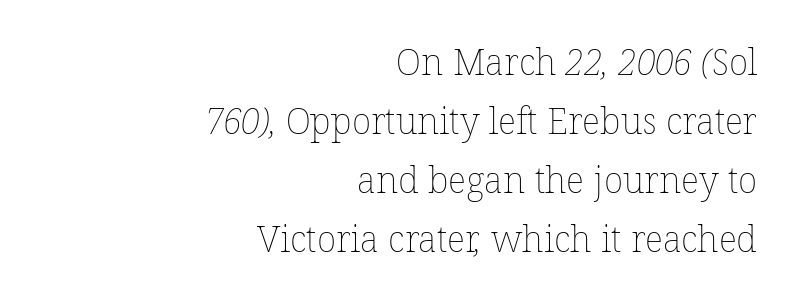
Line ends are locked; line starts wander. This block has exactly the height ordinary leading produces. Descenders are the only things crossing below the line. Think of a printed novel: that variable character pitch is what you see here. The font sits on the lighter half of the weight spectrum, regular included. Look at the tracking — it's just the regular setting, nothing added.
